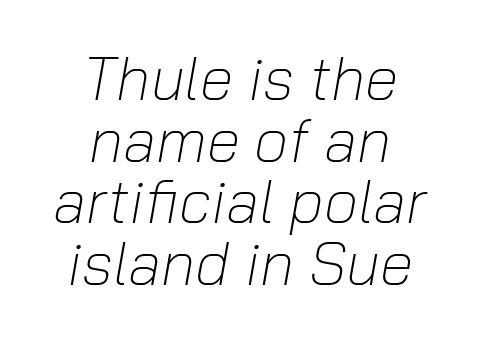
The image shows 61 px light type, italic (leaning right); set centered, tight line spacing (1.01x), normal letter spacing, not underlined; low stroke contrast and a medium x-height.
